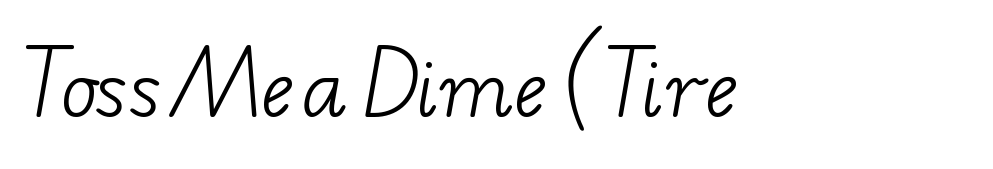
Proportional: the letters do not fall into vertical columns. Stroke mass is kept to a normal reading level or below. You could call the tracking neutral — neither tight nor loose. The words here are not underlined.
